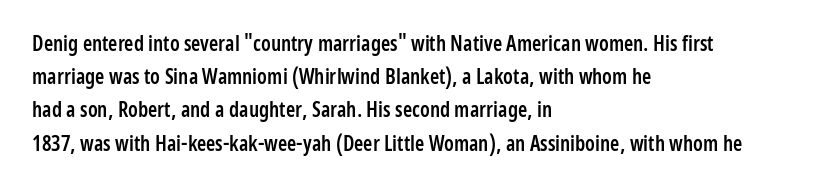
Q: Is the text bold? A: Semi-bold.
Q: Is the text italic (slanted)? A: No, it is upright.
Q: Is the text underlined? A: No.
Q: How is the paragraph aligned? A: Left-aligned.
Q: Is the spacing between letters normal or unusually wide? A: Normal.
Q: Is the spacing between lines tight, normal or loose? A: Normal.
